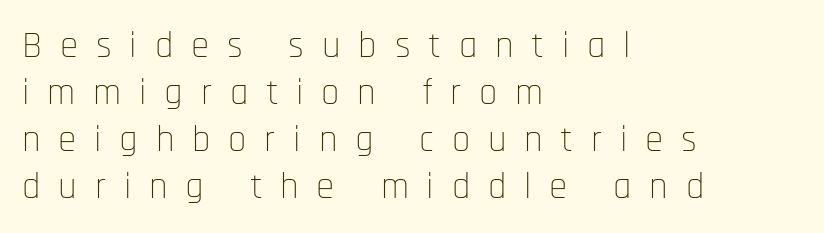
The image shows 37 px thin, condensed sans-serif type, upright; set left-aligned, normal line spacing (1.27x), unusually wide letter spacing (+0.48 em), not underlined; low stroke contrast and a large x-height.
